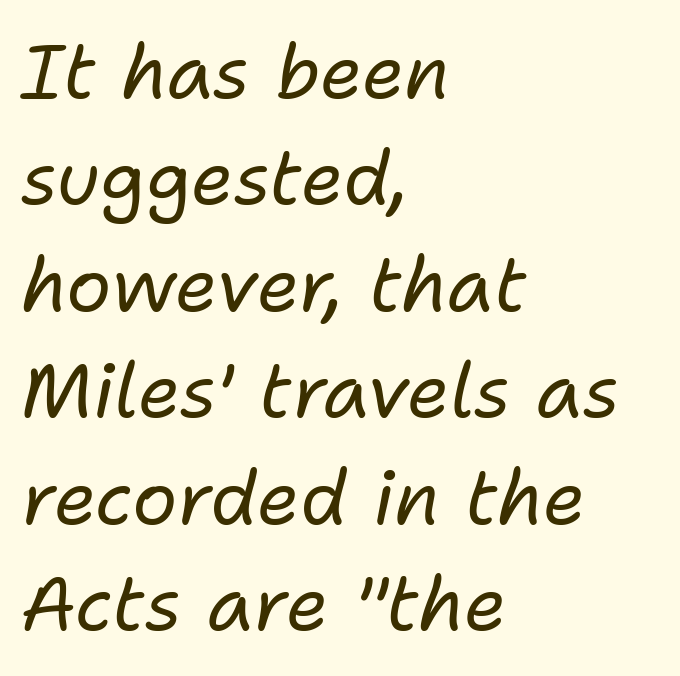
Q: Is the text bold? A: No.
Q: Is the text italic (slanted)? A: Yes, it leans right by about 11 degrees.
Q: Is the text underlined? A: No.
Q: How is the paragraph aligned? A: Left-aligned.
Q: Is the spacing between letters normal or unusually wide? A: Normal.
Q: Is the spacing between lines tight, normal or loose? A: Normal.
Q: Width (condensed, normal, or wide)? A: Normal.
Q: Stroke contrast? A: Low.
Q: x-height? A: Medium.
Q: Monospaced? A: No.
